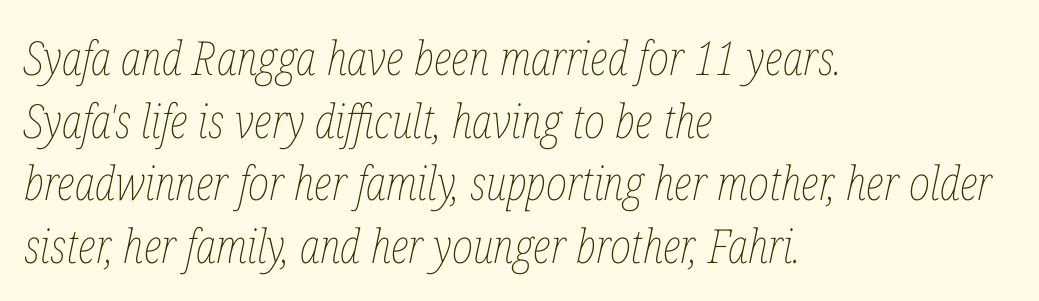
Character widths vary here, with narrow letters taking less room than wide ones. Has an underline been added? It has not. The rendering anchors every line to the left-hand side. The characters are drawn with everyday or finer stroke widths. Slant detected: the letters are inclined.
